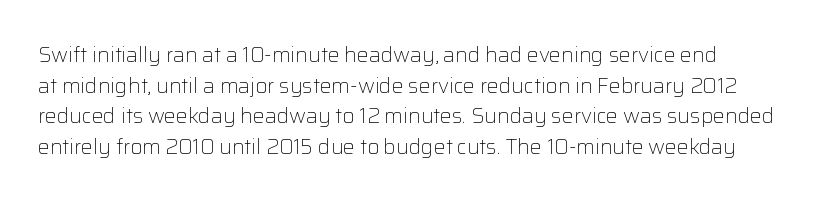
Q: Is the text bold? A: No.
Q: Is the text italic (slanted)? A: No, it is upright.
Q: Is the text underlined? A: No.
Q: How is the paragraph aligned? A: Left-aligned.
Q: Is the spacing between letters normal or unusually wide? A: Normal.
Q: Is the spacing between lines tight, normal or loose? A: Normal.
